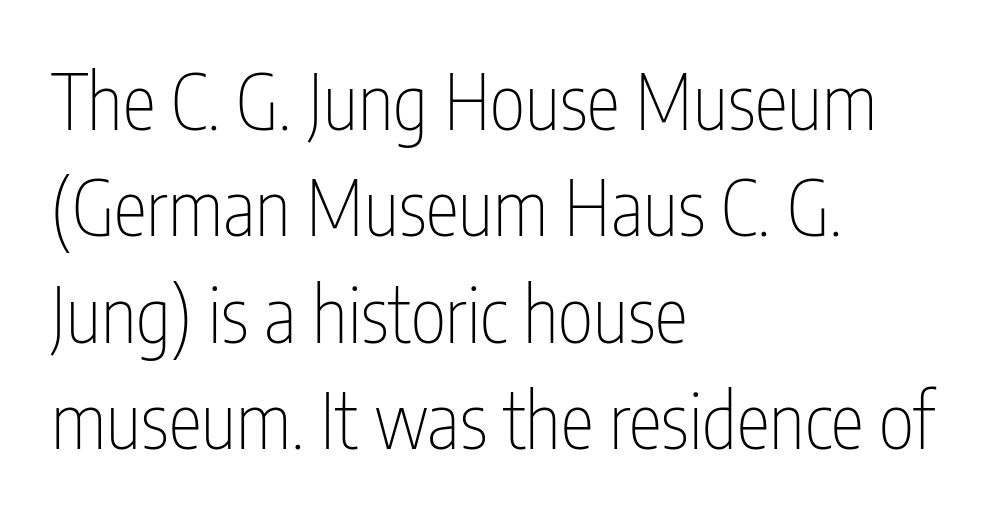
Q: Is the text bold? A: No.
Q: Is the text italic (slanted)? A: No, it is upright.
Q: Is the typeface a serif or a sans-serif typeface? A: Sans-serif.
Q: Is the text underlined? A: No.
Q: How is the paragraph aligned? A: Left-aligned.
Q: Is the spacing between letters normal or unusually wide? A: Normal.
Q: Is the spacing between lines tight, normal or loose? A: Normal.
Q: Width (condensed, normal, or wide)? A: Condensed.
Q: Stroke contrast? A: Low.
Q: x-height? A: Medium.
Q: Monospaced? A: No.
